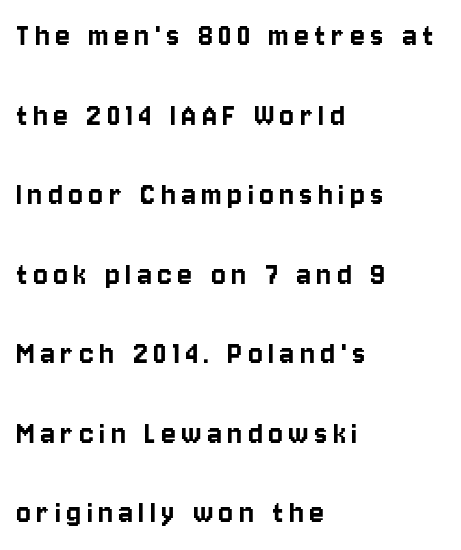
The image shows 34 px condensed sans-serif type, upright; set left-aligned, loose line spacing (2.34x), not underlined; low stroke contrast and a large x-height.
